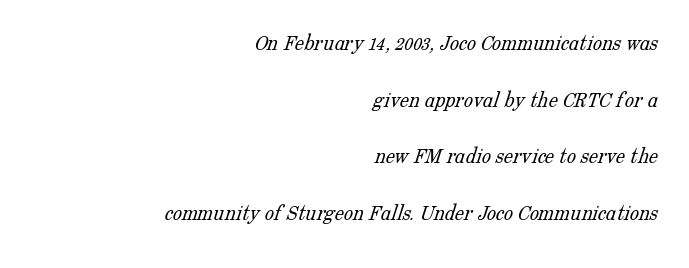
The image shows 23 px text type; set right-aligned, loose line spacing (2.46x), normal letter spacing, not underlined.
